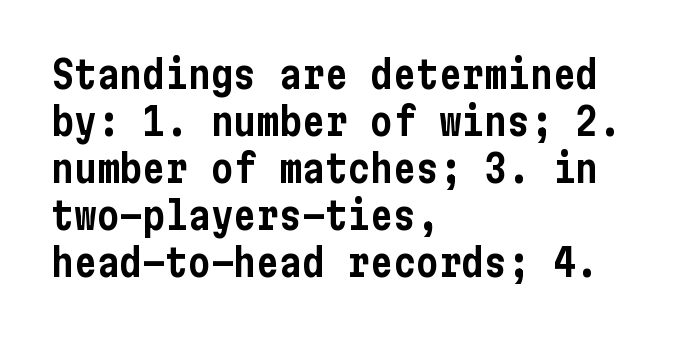
Default kerning and tracking; the words read as compact shapes. The setting favours the left margin, as ordinary paragraphs usually do. A sans-serif font was chosen for this passage. The string is rendered with underlining switched off. These lines were composed using upright roman letters.
